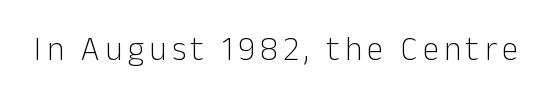
Spacing verdict: proportional, widths tailored to each character. I'd call this a sans setting — the letters go barefoot. Nope, not italic — everything's standing straight. The words here are not underlined. Stems and bowls with no extra thickness — not bold.
